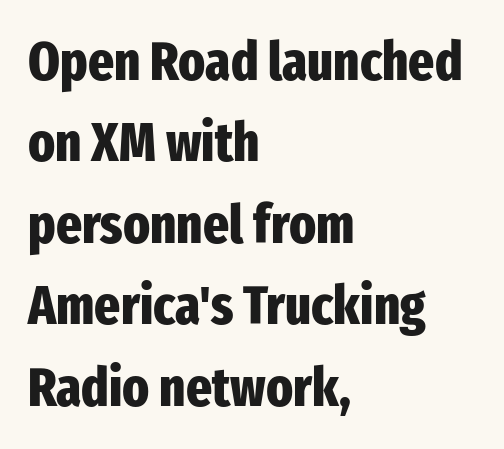
Q: Is the text bold? A: Yes.
Q: Is the text italic (slanted)? A: No, it is upright.
Q: Is the typeface a serif or a sans-serif typeface? A: Sans-serif.
Q: Is the text underlined? A: No.
Q: How is the paragraph aligned? A: Left-aligned.
Q: Is the spacing between letters normal or unusually wide? A: Normal.
Q: Is the spacing between lines tight, normal or loose? A: Normal.
Q: Width (condensed, normal, or wide)? A: Condensed.
Q: Stroke contrast? A: Low.
Q: x-height? A: Medium.
Q: Monospaced? A: No.
